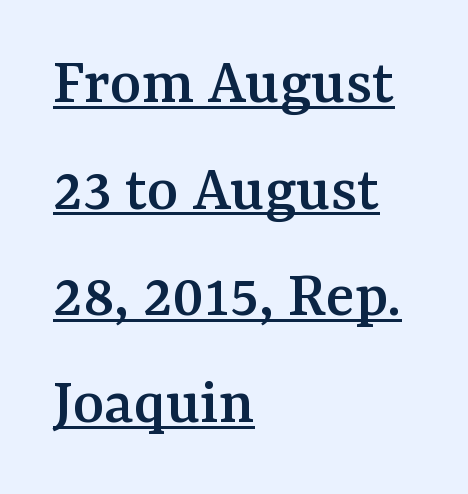
{"serif": "yes", "italic": "no", "width": "normal", "stroke_contrast": "medium", "x_height": "medium", "monospaced": "no", "underline": "yes", "align": "left", "line_spacing": "normal", "line_spacing_ratio": 1.59, "letter_spacing": "normal", "letter_spacing_em": 0.0, "glyph_px": 67}
